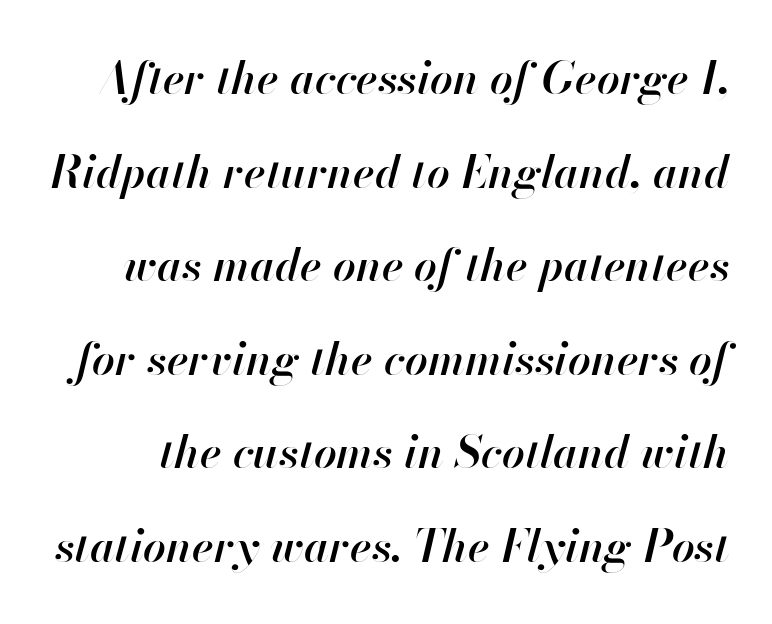
{"italic": "yes", "lean": "right", "slant_degrees": 13, "bold": "semi", "weight": "semibold", "width": "normal", "stroke_contrast": "high", "x_height": "small", "monospaced": "no", "underline": "no", "line_spacing": "loose", "line_spacing_ratio": 2.08, "letter_spacing": "normal", "letter_spacing_em": 0.0, "glyph_px": 45}
